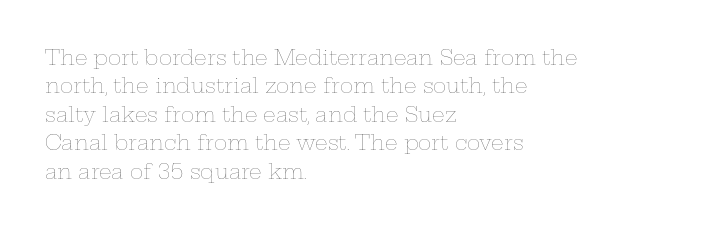
Glyph-to-glyph distance matches everyday printed text. One glance says typical: line gaps are just what's usual. A bare baseline throughout the passage. Does the lettering tilt? It doesn't — this is upright.
